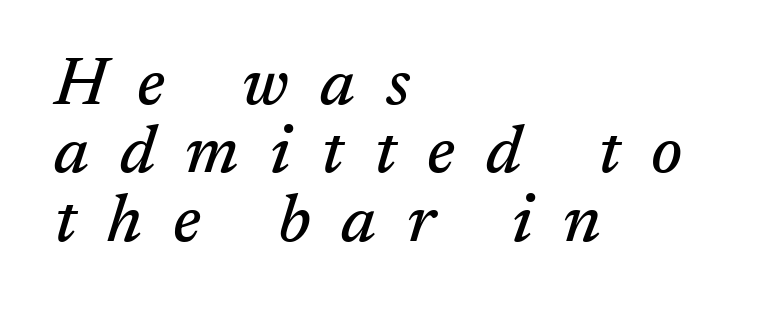
{"serif": "yes", "italic": "yes", "lean": "right", "slant_degrees": 17, "width": "normal", "stroke_contrast": "medium", "x_height": "medium", "monospaced": "no", "underline": "no", "align": "left", "line_spacing": "tight", "line_spacing_ratio": 1.02, "letter_spacing": "wide", "letter_spacing_em": 0.46, "glyph_px": 67}
